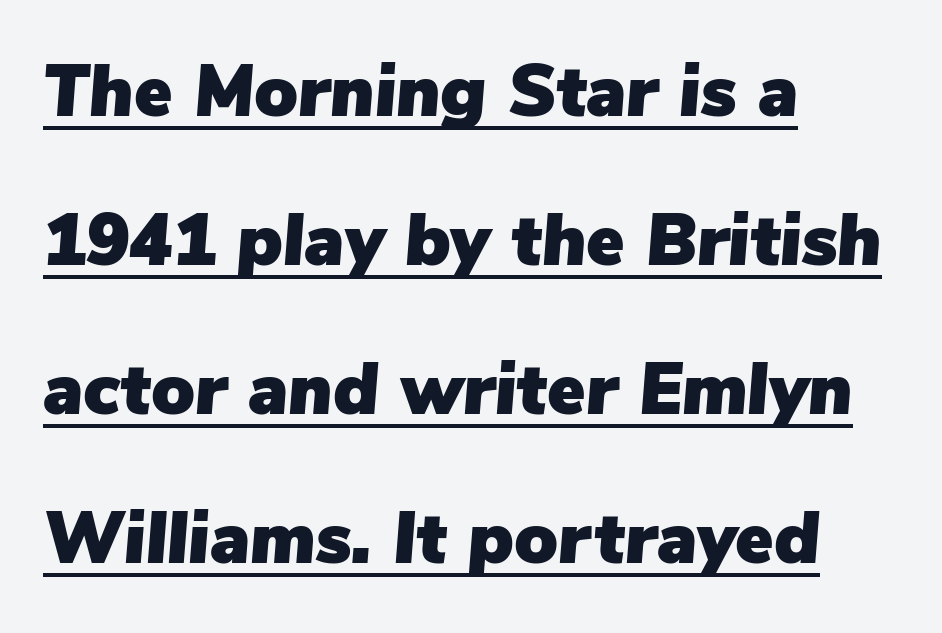
Q: Is the text italic (slanted)? A: Yes, it leans right by about 5 degrees.
Q: Is the text underlined? A: Yes.
Q: How is the paragraph aligned? A: Left-aligned.
Q: Is the spacing between letters normal or unusually wide? A: Normal.
Q: Is the spacing between lines tight, normal or loose? A: Loose.
Q: Width (condensed, normal, or wide)? A: Normal.
Q: Stroke contrast? A: Low.
Q: x-height? A: Medium.
Q: Monospaced? A: No.
